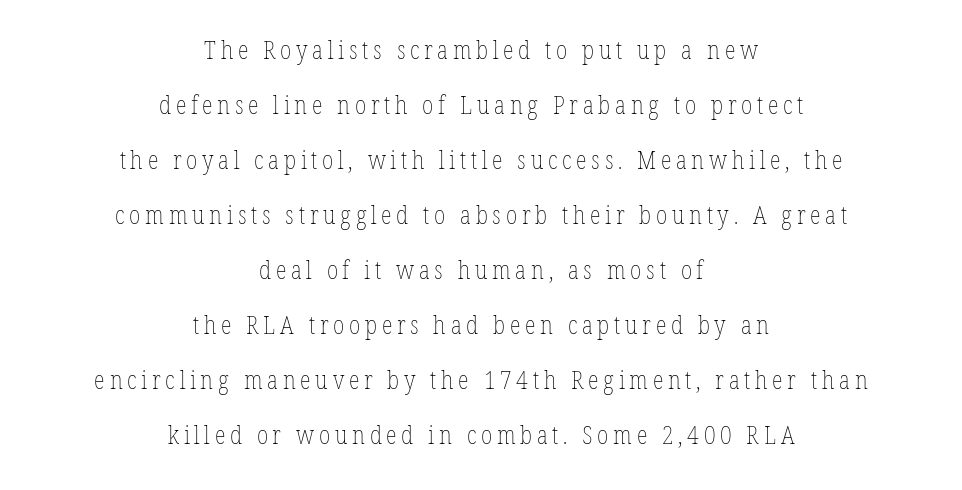
Weight: in the light-to-regular range. Neither beginnings nor endings align; midpoints do. In terms of posture, this sample is upright. A bare baseline throughout the passage.
